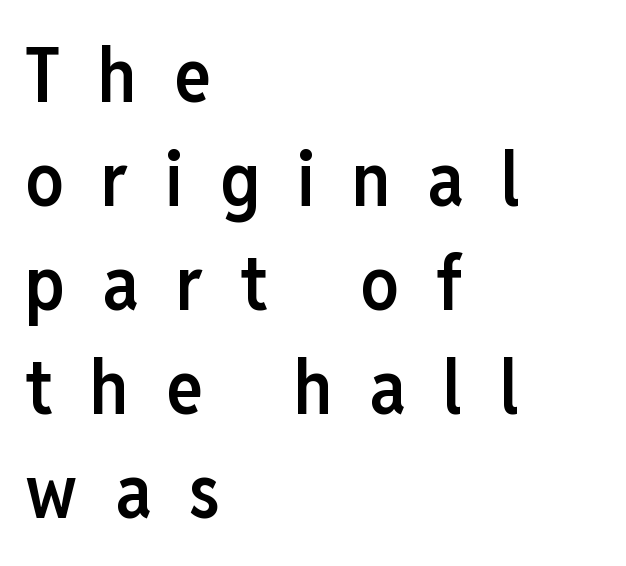
Q: Is the text bold? A: Semi-bold.
Q: Is the text italic (slanted)? A: No, it is upright.
Q: Is the typeface a serif or a sans-serif typeface? A: Sans-serif.
Q: Is the text underlined? A: No.
Q: How is the paragraph aligned? A: Left-aligned.
Q: Is the spacing between letters normal or unusually wide? A: Unusually wide.
Q: Is the spacing between lines tight, normal or loose? A: Normal.
Q: Width (condensed, normal, or wide)? A: Condensed.
Q: Stroke contrast? A: Low.
Q: x-height? A: Medium.
Q: Monospaced? A: No.
